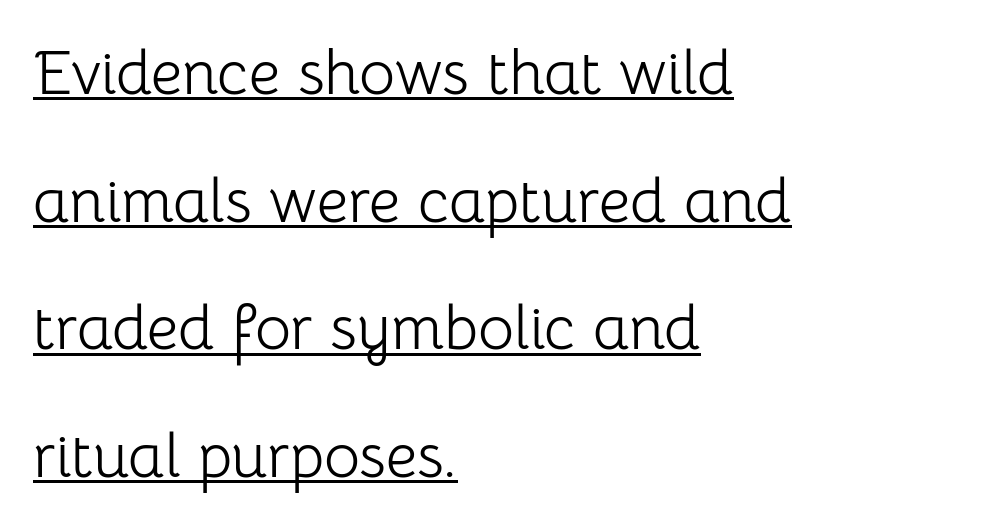
The image shows 62 px light sans-serif type, upright; set left-aligned, loose line spacing (2.06x), normal letter spacing, underlined; low stroke contrast and a medium x-height.
